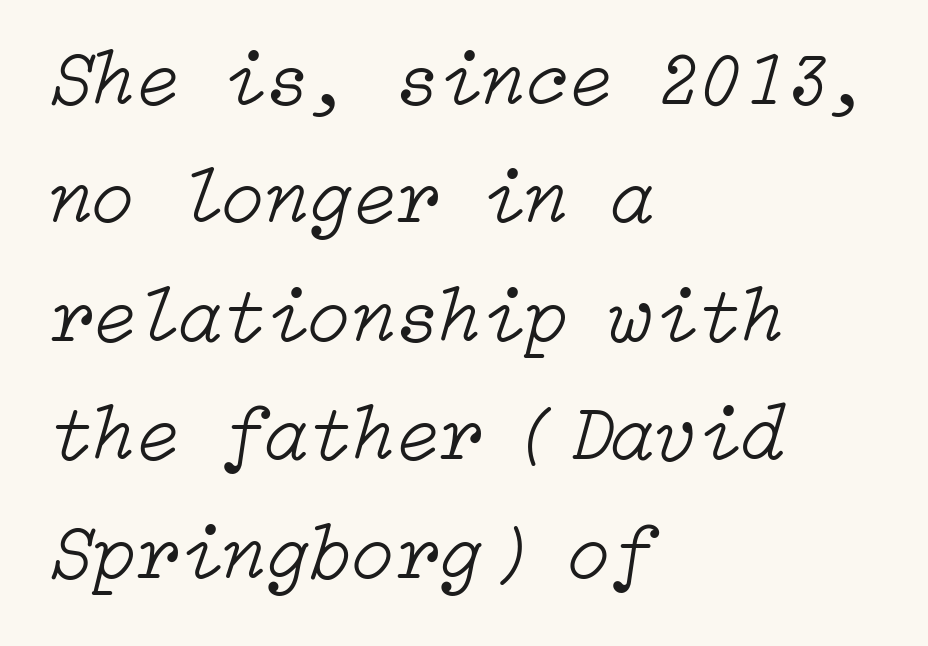
Q: Is the text bold? A: No.
Q: Is the text italic (slanted)? A: Yes, it leans right by about 15 degrees.
Q: Is the text underlined? A: No.
Q: How is the paragraph aligned? A: Left-aligned.
Q: Is the spacing between letters normal or unusually wide? A: Normal.
Q: Is the spacing between lines tight, normal or loose? A: Normal.
Q: Width (condensed, normal, or wide)? A: Normal.
Q: Stroke contrast? A: Low.
Q: x-height? A: Medium.
